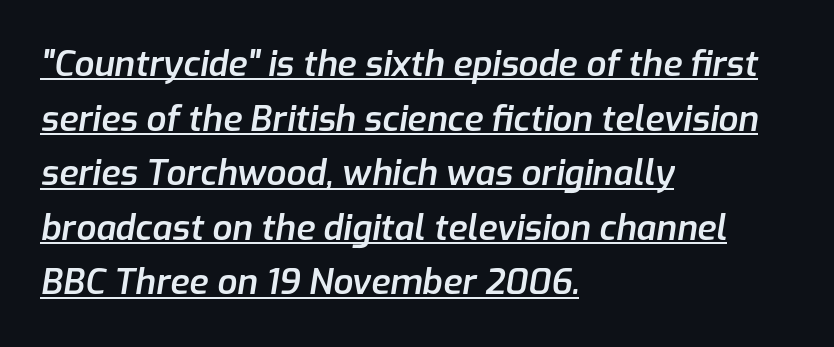
Q: Is the text bold? A: Semi-bold.
Q: Is the text italic (slanted)? A: Yes, it leans right by about 9 degrees.
Q: Is the text underlined? A: Yes.
Q: How is the paragraph aligned? A: Left-aligned.
Q: Is the spacing between letters normal or unusually wide? A: Normal.
Q: Is the spacing between lines tight, normal or loose? A: Normal.
Q: Width (condensed, normal, or wide)? A: Normal.
Q: Stroke contrast? A: Low.
Q: x-height? A: Medium.
Q: Monospaced? A: No.
